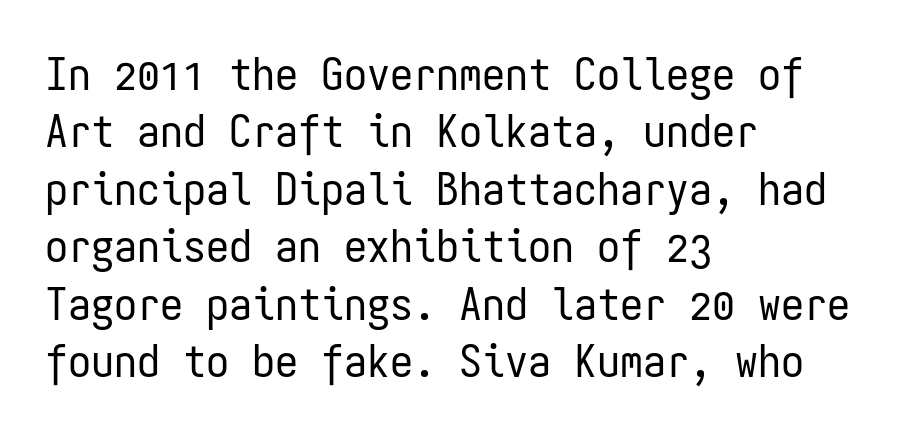
The zone under the glyphs is completely vacant. Regarding leading, the lines here are spaced in the standard way. The passage shown has conventional tracking throughout. Serif or sans? Sans — the stroke terminals are bare.
